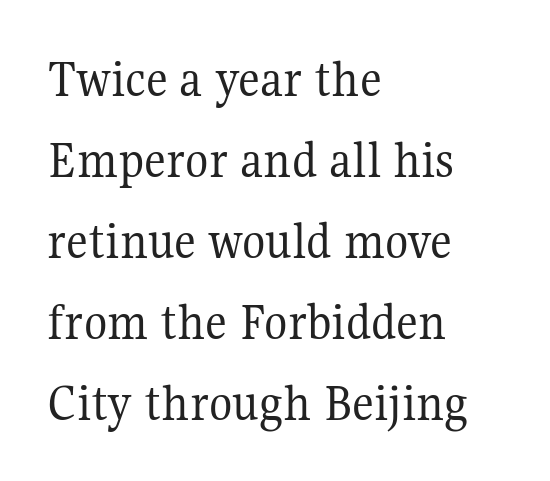
The passage is arranged the way most books set body copy — flush left. Every character sits straight up, as roman type does. The characters are drawn with everyday or finer stroke widths. A bare baseline throughout the passage. Interline gaps are of average width in this sample.
